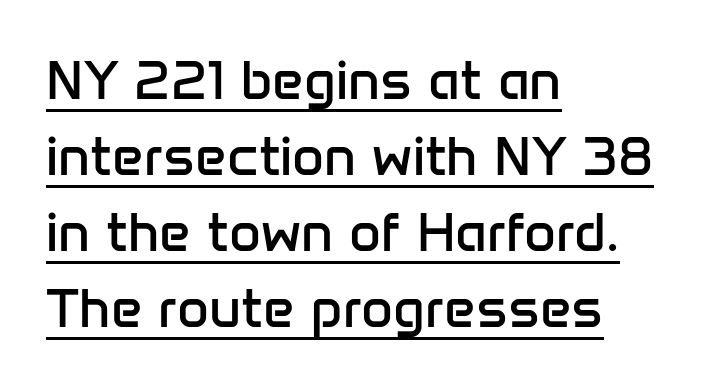
Note: no serifs on the glyphs. Horizontal alignment here is leftward, the default for most running prose. What's the leading like? Ordinary, nothing unusual. Nothing unusual about the tracking: characters are spaced as the font intends. What decoration does the sample have? An underline. Varying glyph widths throughout — classic text-font behaviour.
